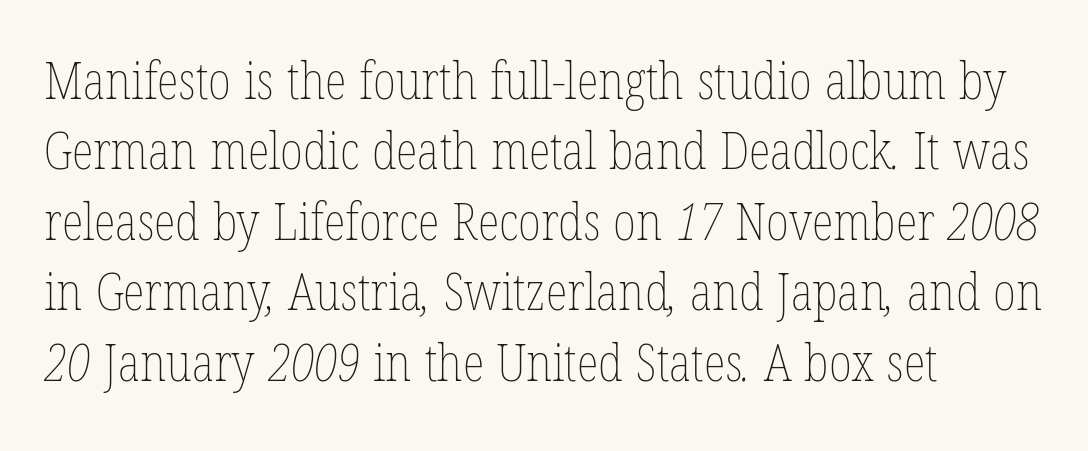
The image shows 51 px thin, condensed type; set left-aligned, normal line spacing (1.38x), normal letter spacing, not underlined; low stroke contrast and a medium x-height.
